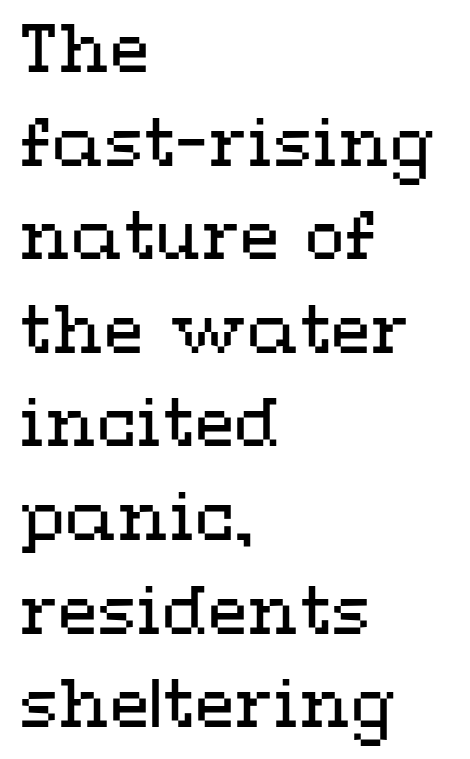
The image shows 65 px regular-weight, wide type, upright; set left-aligned, normal line spacing (1.44x), normal letter spacing, not underlined; medium stroke contrast and a medium x-height.
